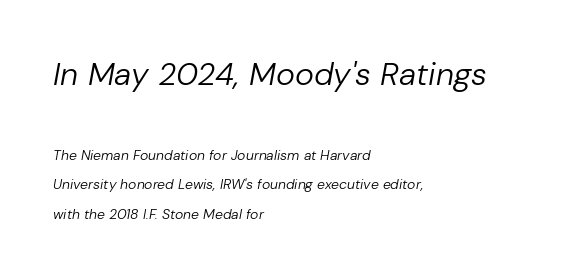
Q: Is the text bold? A: No.
Q: Is the text italic (slanted)? A: Yes, it leans right by about 10 degrees.
Q: Is the text underlined? A: No.
Q: How is the paragraph aligned? A: Left-aligned.
Q: Is the spacing between letters normal or unusually wide? A: Normal.
Q: Is the spacing between lines tight, normal or loose? A: Loose.
Q: Which block of text is set in a larger size, the first (top) or the second (bottom)? A: The first (top) one.
Q: Width (condensed, normal, or wide)? A: Normal.
Q: Stroke contrast? A: Low.
Q: x-height? A: Medium.
Q: Monospaced? A: No.
